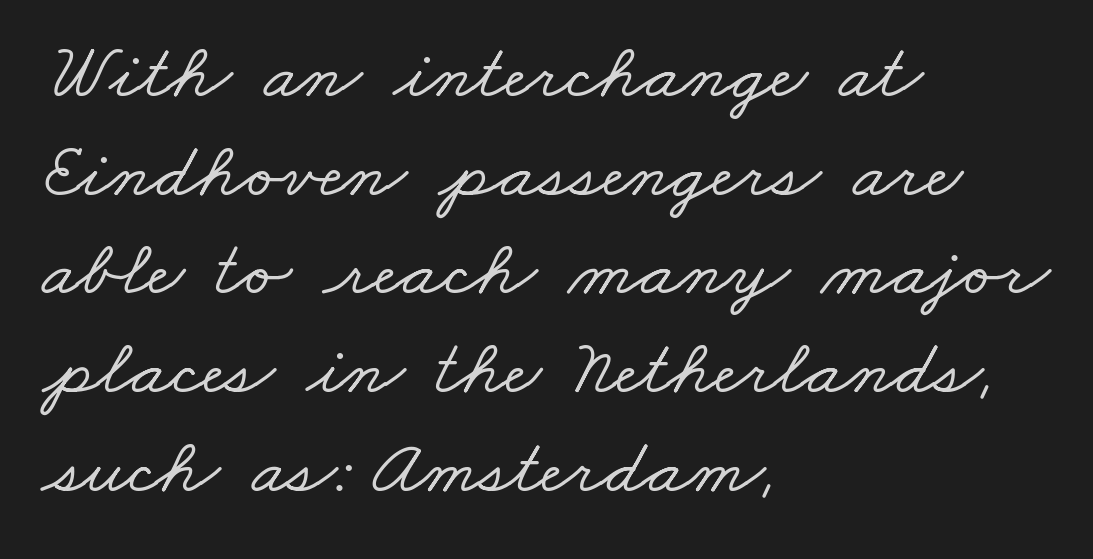
Q: Is the typeface a serif or a sans-serif typeface? A: Serif.
Q: Is the text underlined? A: No.
Q: How is the paragraph aligned? A: Left-aligned.
Q: Is the spacing between letters normal or unusually wide? A: Normal.
Q: Is the spacing between lines tight, normal or loose? A: Normal.
Q: Width (condensed, normal, or wide)? A: Wide.
Q: Stroke contrast? A: Low.
Q: x-height? A: Small.
Q: Monospaced? A: No.
